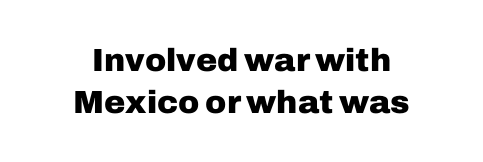
The face used here is rendered with its standard letterfit. The specimen reads as upright at a glance. Neither beginnings nor endings align; midpoints do. One glance says typical: line gaps are just what's usual. Serifs: no, the terminals of the letterforms are clean.
